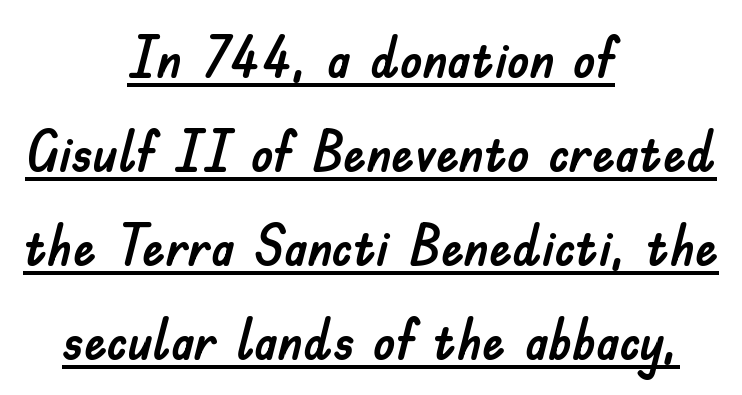
The image shows 57 px sans-serif type; set centered, normal line spacing (1.65x), normal letter spacing, underlined; low stroke contrast and a small x-height.
